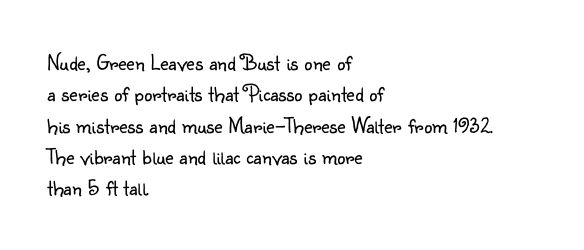
Q: Is the text bold? A: No.
Q: Is the text italic (slanted)? A: No, it is upright.
Q: Is the text underlined? A: No.
Q: How is the paragraph aligned? A: Left-aligned.
Q: Is the spacing between letters normal or unusually wide? A: Normal.
Q: Is the spacing between lines tight, normal or loose? A: Normal.
